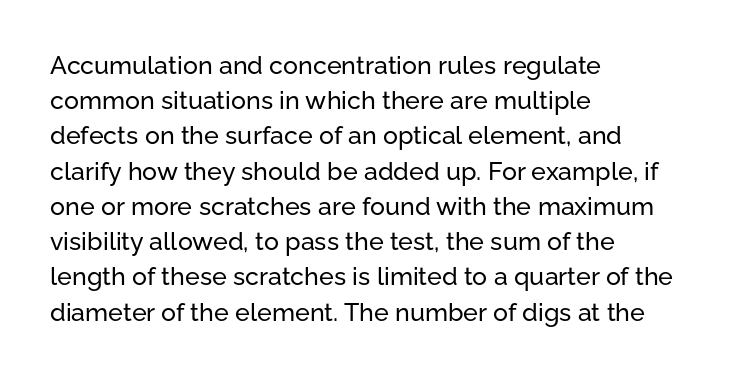
{"italic": "no", "underline": "no", "align": "left", "line_spacing": "normal", "line_spacing_ratio": 1.41, "letter_spacing": "normal", "letter_spacing_em": 0.0, "glyph_px": 25}
